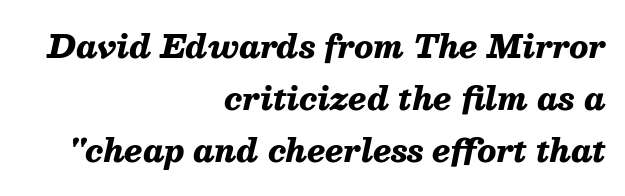
Heft: maximum for text — a bold. A typesetter would mark this as italic. Reading down the block, your eye finds every line finishing at a fixed right position. Note the varied advance widths — an 'i' is clearly narrower than an 'm'. Does the leading feel generous? No, just average.
